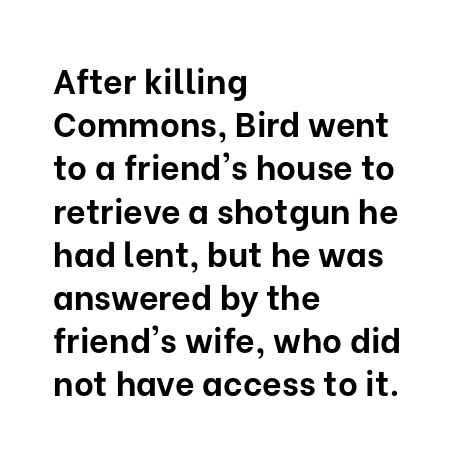
Q: Is the text bold? A: Yes.
Q: Is the text italic (slanted)? A: No, it is upright.
Q: Is the typeface a serif or a sans-serif typeface? A: Sans-serif.
Q: Is the text underlined? A: No.
Q: How is the paragraph aligned? A: Left-aligned.
Q: Is the spacing between letters normal or unusually wide? A: Normal.
Q: Is the spacing between lines tight, normal or loose? A: Normal.
Q: Width (condensed, normal, or wide)? A: Normal.
Q: Stroke contrast? A: Low.
Q: x-height? A: Medium.
Q: Monospaced? A: No.
